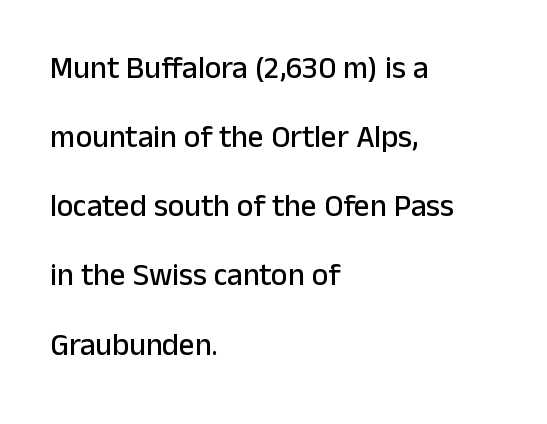
{"serif": "no", "italic": "no", "width": "normal", "stroke_contrast": "low", "x_height": "medium", "monospaced": "no", "underline": "no", "align": "left", "line_spacing": "loose", "line_spacing_ratio": 2.23, "letter_spacing": "normal", "letter_spacing_em": 0.0, "glyph_px": 31}
